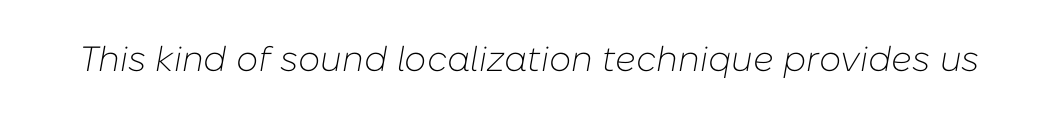
{"italic": "yes", "lean": "right", "slant_degrees": 10, "bold": "no", "weight": "light", "width": "normal", "stroke_contrast": "low", "x_height": "medium", "monospaced": "no", "underline": "no", "letter_spacing": "normal", "letter_spacing_em": 0.0, "glyph_px": 35}
